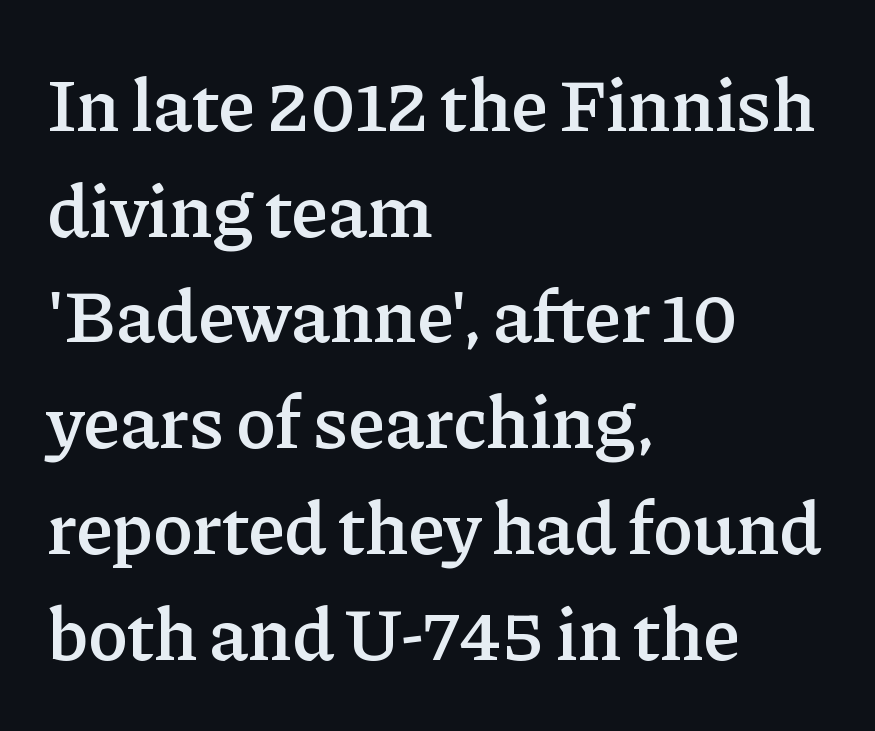
The image shows 75 px semibold serif type, upright; set left-aligned, normal line spacing (1.41x), normal letter spacing, not underlined; low stroke contrast and a medium x-height.
